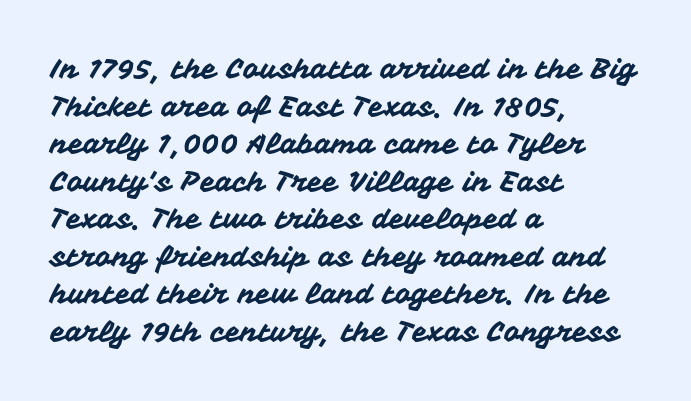
Every row of glyphs begins at an identical x-position on the left. Whoever set this chose a conventional vertical rhythm. A clean baseline with only descenders dipping below it. Characters follow at the spacing the type designer built in.
